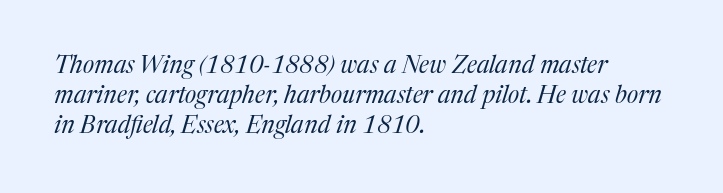
The image shows 24 px text type, italic (leaning right); set left-aligned, normal line spacing (1.25x), normal letter spacing, not underlined.
